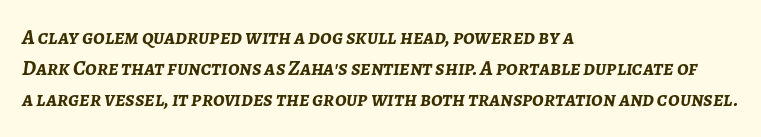
The image shows 21 px bold type, italic (leaning right); set left-aligned, normal line spacing (1.48x), normal letter spacing, not underlined.
